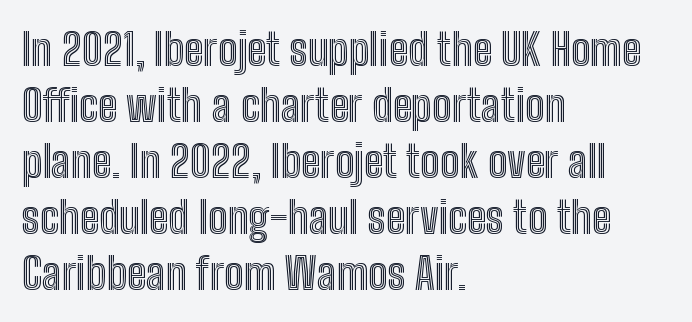
Honestly, the row spacing looks completely unremarkable. This sample uses an upright cut, with every glyph sitting square on the baseline. Is this a fixed-width face? No — the glyphs have proportional, varying widths. A classic flush-left, rag-right setting is used for this passage.
